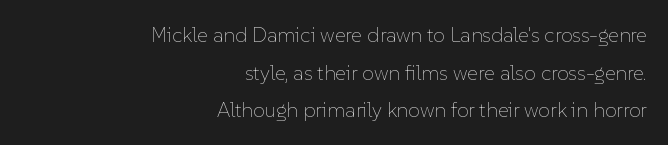
Nope, not italic — everything's standing straight. Where is the straight margin? On the right. The rendering keeps characters at their native spacing. Beneath every word, the page is bare. The typeface has the unassuming heft of standard copy or less.
